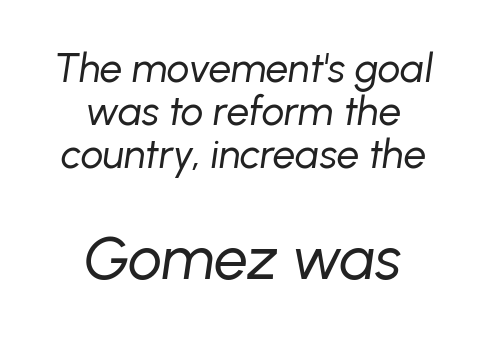
This is not heavy type; no bold has been used. The rendering keeps characters at their native spacing. Glance below the letters and you will spot only blank space. Horizontal alignment here is central, giving a formal, balanced look. You could barely slide anything between these rows. There's an unmistakable incline to the writing here.
